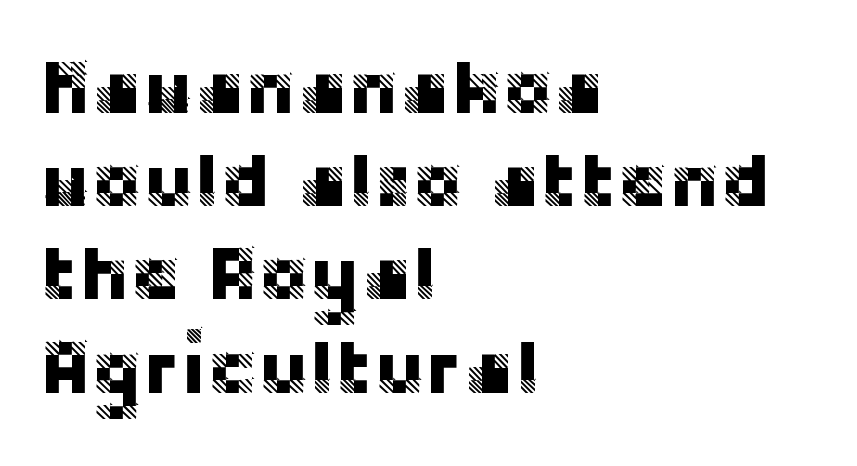
{"serif": "no", "italic": "no", "width": "normal", "stroke_contrast": "low", "x_height": "large", "monospaced": "no", "underline": "no", "align": "left", "line_spacing_ratio": 1.21, "letter_spacing": "normal", "letter_spacing_em": 0.0, "glyph_px": 77}
